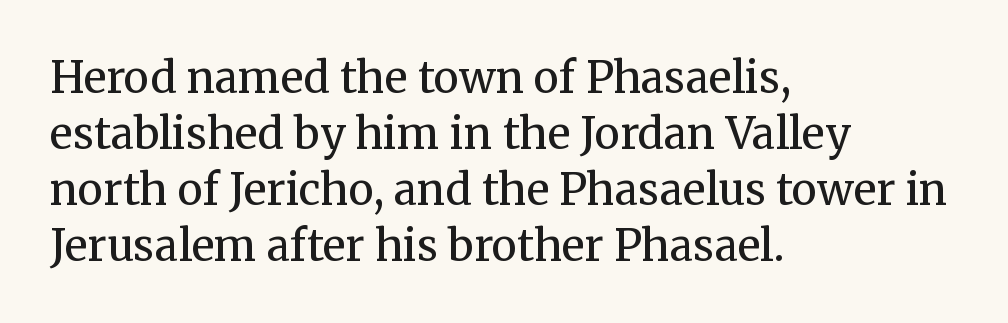
{"serif": "yes", "italic": "no", "bold": "no", "weight": "regular", "width": "normal", "stroke_contrast": "medium", "x_height": "medium", "monospaced": "no", "underline": "no", "align": "left", "line_spacing": "normal", "line_spacing_ratio": 1.3, "letter_spacing": "normal", "letter_spacing_em": 0.0, "glyph_px": 43}
